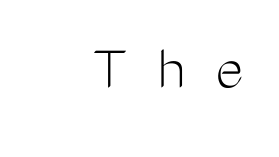
{"serif": "no", "italic": "no", "bold": "no", "weight": "light", "width": "condensed", "stroke_contrast": "medium", "x_height": "medium", "monospaced": "no", "underline": "no", "align": "right", "letter_spacing": "wide", "letter_spacing_em": 0.46, "glyph_px": 66}
